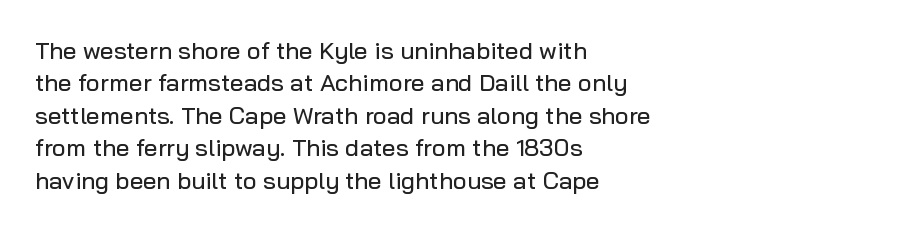
Q: Is the text italic (slanted)? A: No, it is upright.
Q: Is the text underlined? A: No.
Q: How is the paragraph aligned? A: Left-aligned.
Q: Is the spacing between letters normal or unusually wide? A: Normal.
Q: Is the spacing between lines tight, normal or loose? A: Normal.
